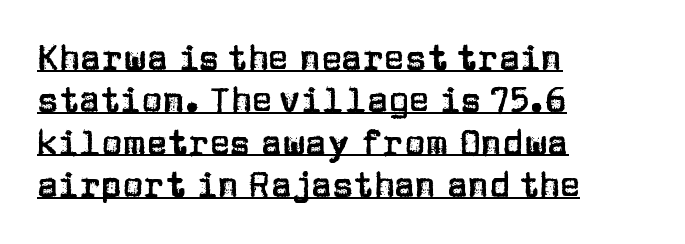
Q: Is the text italic (slanted)? A: No, it is upright.
Q: Is the typeface a serif or a sans-serif typeface? A: Sans-serif.
Q: Is the text underlined? A: Yes.
Q: How is the paragraph aligned? A: Left-aligned.
Q: Is the spacing between letters normal or unusually wide? A: Normal.
Q: Width (condensed, normal, or wide)? A: Normal.
Q: Stroke contrast? A: Low.
Q: x-height? A: Large.
Q: Monospaced? A: No.
